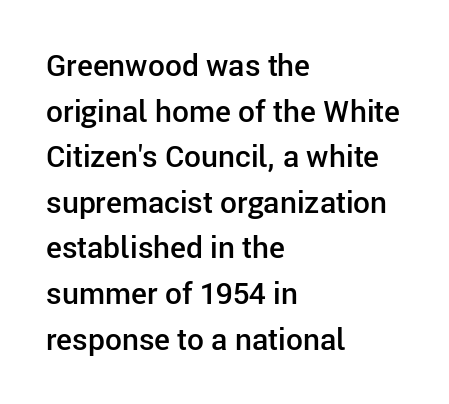
The image shows 30 px semibold sans-serif type, upright; set left-aligned, normal line spacing (1.52x), normal letter spacing, not underlined; low stroke contrast and a medium x-height.
